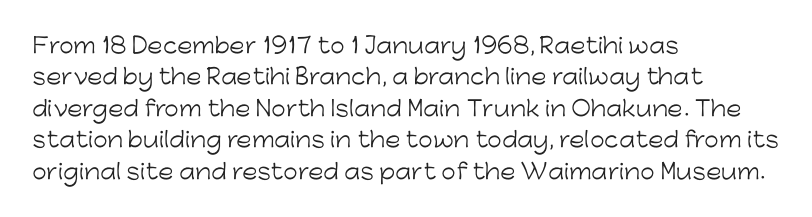
Q: Is the text bold? A: No.
Q: Is the text italic (slanted)? A: No, it is upright.
Q: Is the text underlined? A: No.
Q: How is the paragraph aligned? A: Left-aligned.
Q: Is the spacing between letters normal or unusually wide? A: Normal.
Q: Is the spacing between lines tight, normal or loose? A: Normal.
